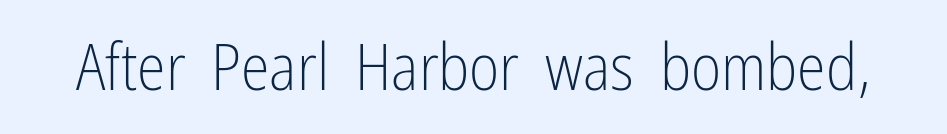
These lines are rendered in a variable-pitch font. Heft: none added — not bold. Glyph-to-glyph distance matches everyday printed text. Every stem runs plumb, perpendicular to the baseline.
